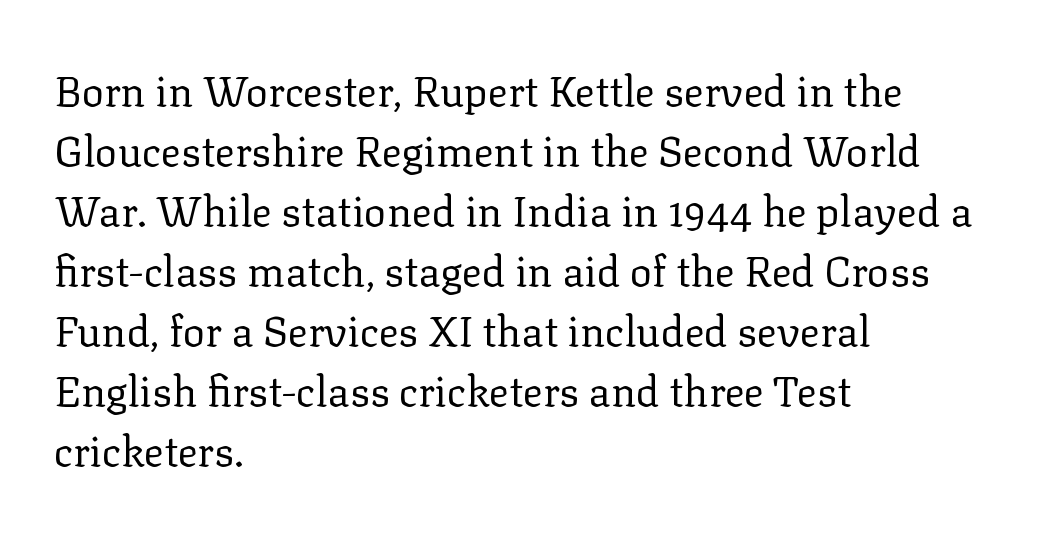
{"serif": "yes", "italic": "no", "bold": "no", "weight": "regular", "width": "normal", "stroke_contrast": "low", "x_height": "medium", "monospaced": "no", "underline": "no", "align": "left", "line_spacing": "normal", "line_spacing_ratio": 1.43, "letter_spacing": "normal", "letter_spacing_em": 0.0, "glyph_px": 42}
